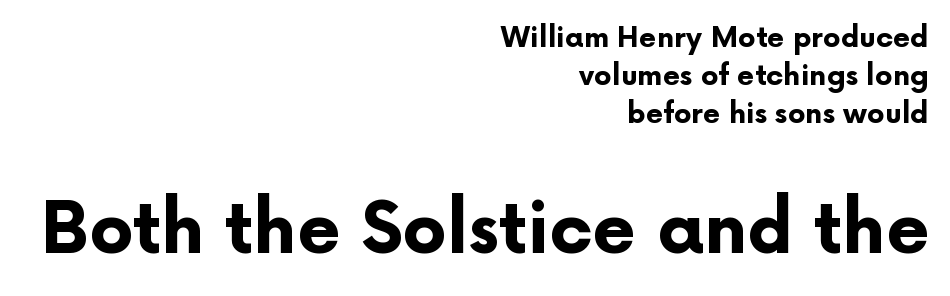
{"serif": "no", "italic": "no", "bold": "yes", "weight": "bold", "width": "normal", "stroke_contrast": "low", "x_height": "medium", "monospaced": "no", "underline": "no", "align": "right", "line_spacing": "normal", "line_spacing_ratio": 1.35, "letter_spacing": "normal", "letter_spacing_em": 0.0, "larger_block": "second", "size_ratio": 2.5, "glyph_px": 70}
